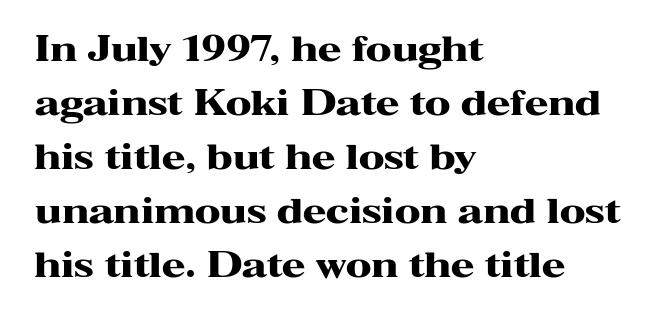
Q: Is the text bold? A: Yes.
Q: Is the text italic (slanted)? A: No, it is upright.
Q: Is the typeface a serif or a sans-serif typeface? A: Serif.
Q: Is the text underlined? A: No.
Q: How is the paragraph aligned? A: Left-aligned.
Q: Is the spacing between letters normal or unusually wide? A: Normal.
Q: Is the spacing between lines tight, normal or loose? A: Normal.
Q: Width (condensed, normal, or wide)? A: Wide.
Q: Stroke contrast? A: High.
Q: x-height? A: Medium.
Q: Monospaced? A: No.
